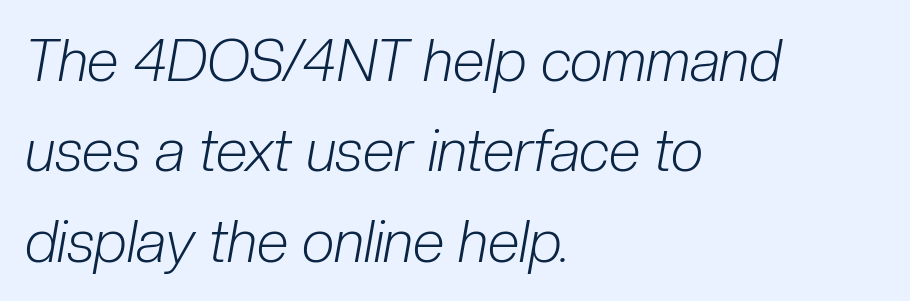
{"italic": "yes", "lean": "right", "slant_degrees": 10, "bold": "no", "weight": "light", "width": "condensed", "stroke_contrast": "low", "x_height": "medium", "monospaced": "no", "underline": "no", "align": "left", "line_spacing": "normal", "line_spacing_ratio": 1.56, "letter_spacing": "normal", "letter_spacing_em": 0.0, "glyph_px": 58}
